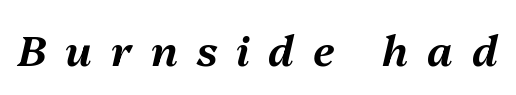
Q: Is the text italic (slanted)? A: Yes, it leans right by about 13 degrees.
Q: Is the text underlined? A: No.
Q: Is the spacing between letters normal or unusually wide? A: Unusually wide.
Q: Width (condensed, normal, or wide)? A: Normal.
Q: Stroke contrast? A: Medium.
Q: x-height? A: Medium.
Q: Monospaced? A: No.
